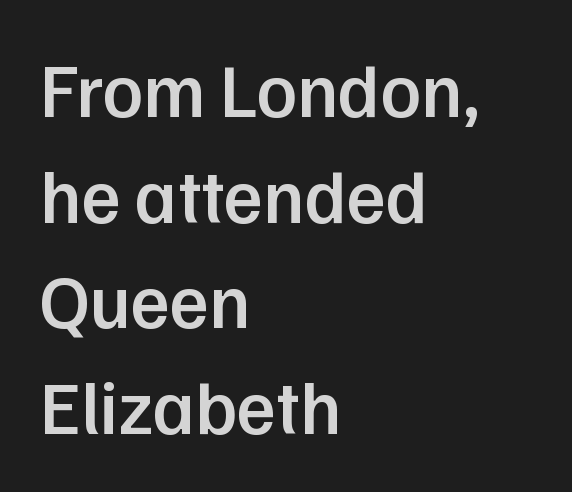
The text block is weighted toward the left margin, trailing off unevenly rightward. Style check: upright. I'd call this a sans setting — the letters go barefoot. The rendering uses a semibold face; strokes are thickened but not to full bold. The space directly below the letters is spotless. Each letter keeps its own natural width here, so spacing adapts to shape.
